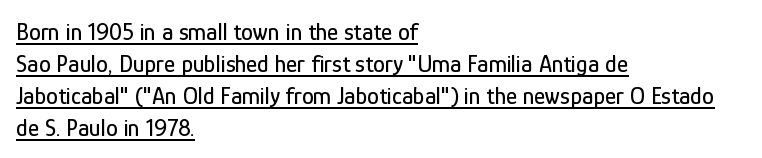
{"italic": "no", "underline": "yes", "align": "left", "line_spacing": "normal", "line_spacing_ratio": 1.33, "letter_spacing": "normal", "letter_spacing_em": 0.0, "glyph_px": 24}
